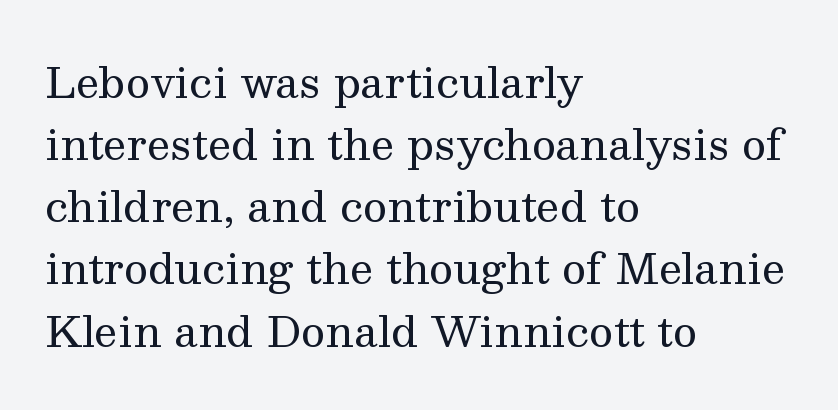
The image shows 42 px regular-weight serif type, upright; set left-aligned, normal line spacing (1.48x), normal letter spacing, not underlined; medium stroke contrast and a medium x-height.
